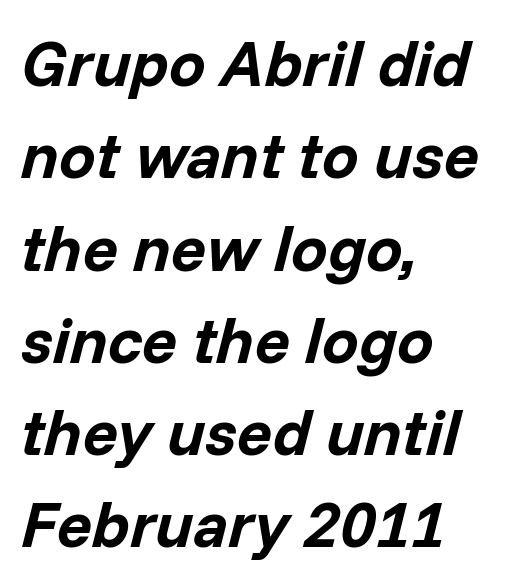
Set as a true bold cut, around the 700 mark. The face used here is proportionally spaced, like ordinary book or web type. Rule under the text: the space is simply empty. Glyph-to-glyph distance matches everyday printed text.
